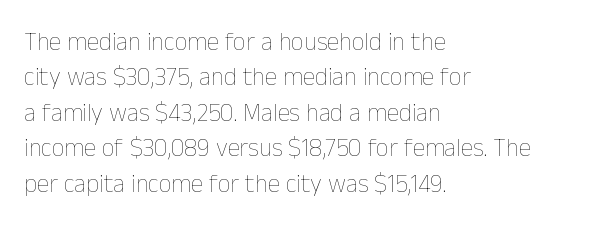
Q: Is the text bold? A: No.
Q: Is the text italic (slanted)? A: No, it is upright.
Q: Is the text underlined? A: No.
Q: How is the paragraph aligned? A: Left-aligned.
Q: Is the spacing between letters normal or unusually wide? A: Normal.
Q: Is the spacing between lines tight, normal or loose? A: Normal.
